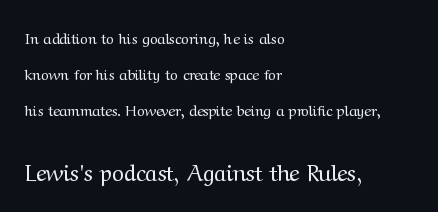
Q: Is the text bold? A: No.
Q: Is the text italic (slanted)? A: No, it is upright.
Q: Is the text underlined? A: No.
Q: How is the paragraph aligned? A: Left-aligned.
Q: Is the spacing between letters normal or unusually wide? A: Normal.
Q: Is the spacing between lines tight, normal or loose? A: Loose.
Q: Which block of text is set in a larger size, the first (top) or the second (bottom)? A: The second (bottom) one.
